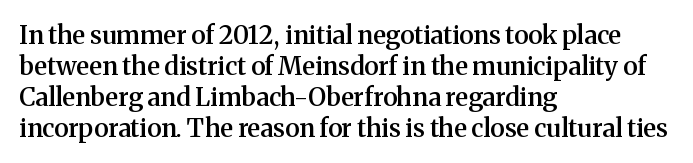
{"italic": "no", "bold": "semi", "underline": "no", "align": "left", "line_spacing_ratio": 1.24, "letter_spacing": "normal", "letter_spacing_em": 0.0, "glyph_px": 25}
